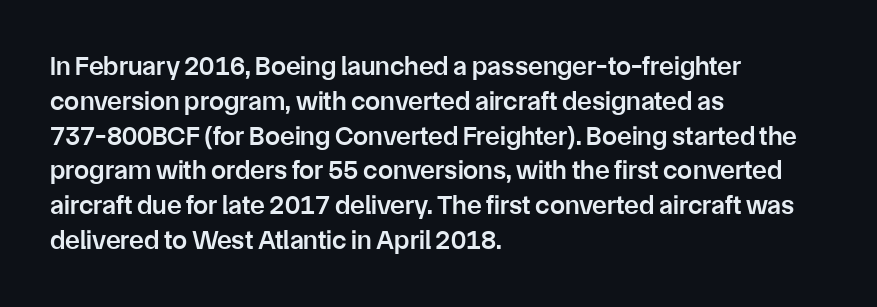
A bare baseline throughout the passage. A typesetter would mark this as roman, not italic. Leading: standard. Here the glyphs are tracked normally, forming tight word shapes.
